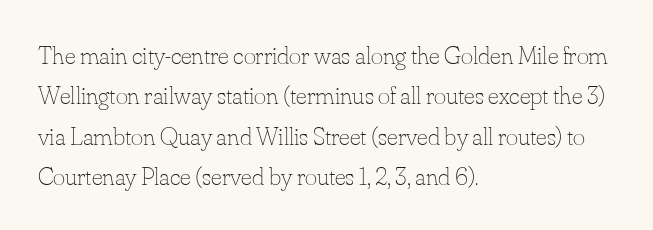
Q: Is the text bold? A: No.
Q: Is the text italic (slanted)? A: No, it is upright.
Q: Is the text underlined? A: No.
Q: How is the paragraph aligned? A: Left-aligned.
Q: Is the spacing between letters normal or unusually wide? A: Normal.
Q: Is the spacing between lines tight, normal or loose? A: Normal.
